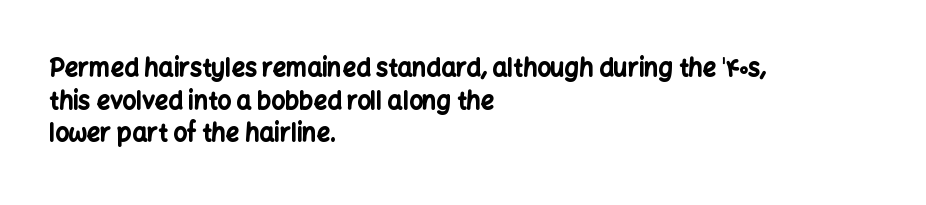
The image shows 24 px bold type, upright; set left-aligned, normal line spacing (1.36x), normal letter spacing, not underlined.
